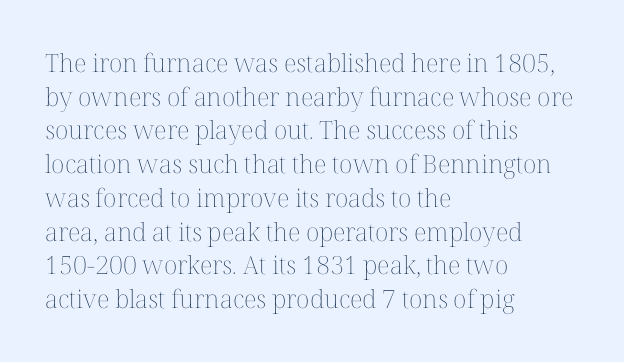
Honestly, there is no underline to notice here at all. When letters stand straight like this, we call the style roman or upright. The passage shown stacks its lines at a standard gap. Horizontal alignment here is leftward, the default for most running prose. Ink coverage per letter is moderate at most.
